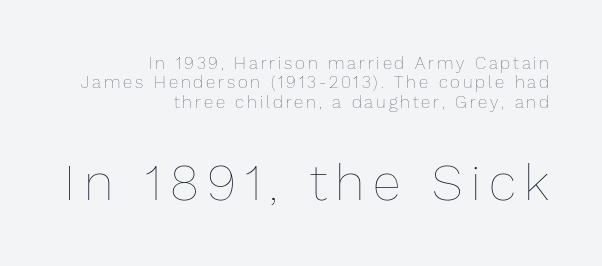
{"italic": "no", "bold": "no", "weight": "thin", "width": "normal", "stroke_contrast": "low", "x_height": "medium", "monospaced": "no", "underline": "no", "align": "right", "line_spacing": "tight", "line_spacing_ratio": 1.14, "larger_block": "second", "size_ratio": 3.0, "glyph_px": 51}
